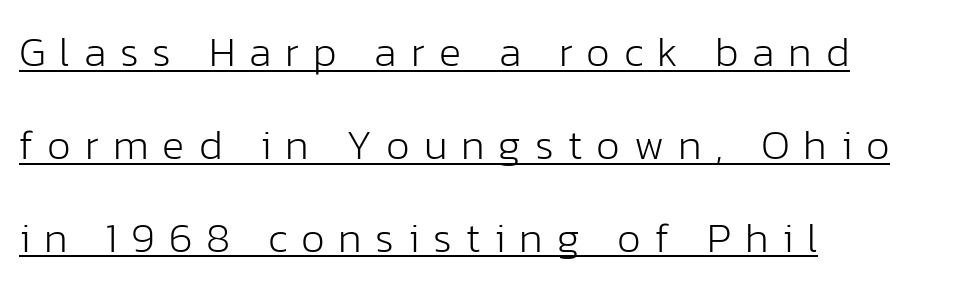
The image shows 42 px light sans-serif type, upright; set left-aligned, loose line spacing (2.21x), unusually wide letter spacing (+0.33 em), underlined; low stroke contrast and a medium x-height.
